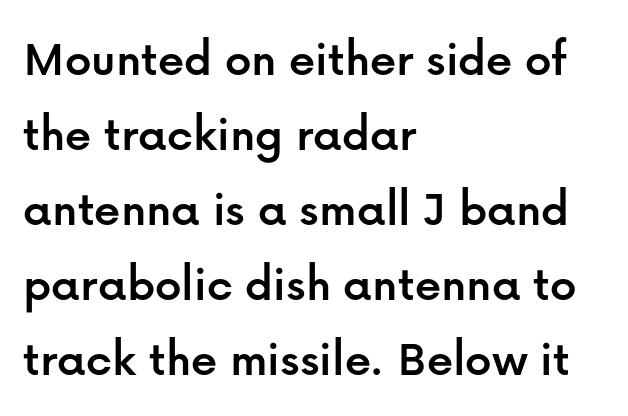
Q: Is the text italic (slanted)? A: No, it is upright.
Q: Is the typeface a serif or a sans-serif typeface? A: Sans-serif.
Q: Is the text underlined? A: No.
Q: How is the paragraph aligned? A: Left-aligned.
Q: Is the spacing between letters normal or unusually wide? A: Normal.
Q: Is the spacing between lines tight, normal or loose? A: Normal.
Q: Width (condensed, normal, or wide)? A: Normal.
Q: Stroke contrast? A: Low.
Q: x-height? A: Medium.
Q: Monospaced? A: No.
